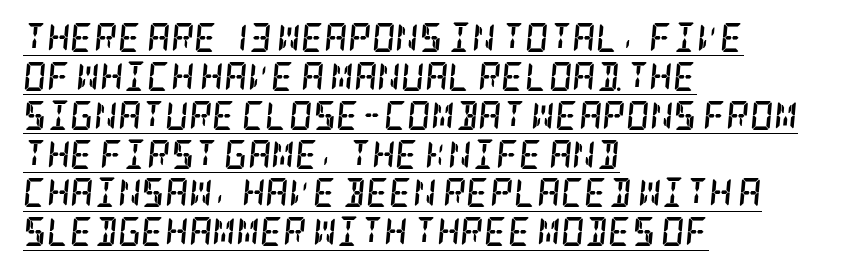
{"serif": "yes", "italic": "yes", "lean": "right", "slant_degrees": 5, "bold": "yes", "weight": "semibold", "width": "condensed", "stroke_contrast": "low", "x_height": "large", "underline": "yes", "align": "left", "line_spacing": "normal", "line_spacing_ratio": 1.34, "letter_spacing": "normal", "letter_spacing_em": 0.0, "glyph_px": 29}
